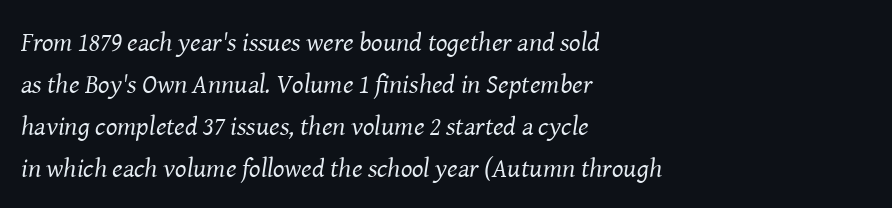
{"italic": "yes", "lean": "right", "slant_degrees": 8, "bold": "no", "underline": "no", "align": "left", "line_spacing": "normal", "line_spacing_ratio": 1.55, "letter_spacing": "normal", "letter_spacing_em": 0.0, "glyph_px": 27}
